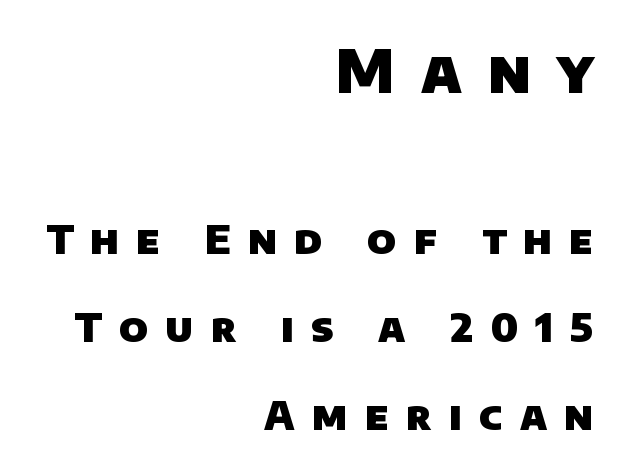
Q: Is the text bold? A: Yes.
Q: Is the typeface a serif or a sans-serif typeface? A: Sans-serif.
Q: Is the text underlined? A: No.
Q: How is the paragraph aligned? A: Right-aligned.
Q: Is the spacing between letters normal or unusually wide? A: Unusually wide.
Q: Is the spacing between lines tight, normal or loose? A: Loose.
Q: Which block of text is set in a larger size, the first (top) or the second (bottom)? A: The first (top) one.
Q: Width (condensed, normal, or wide)? A: Normal.
Q: Stroke contrast? A: Low.
Q: x-height? A: Large.
Q: Monospaced? A: No.
